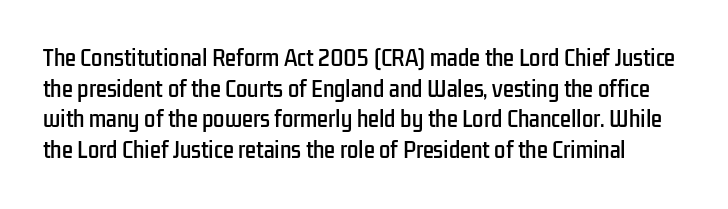
The image shows 20 px text type, upright; set normal line spacing (1.53x), normal letter spacing, not underlined.
